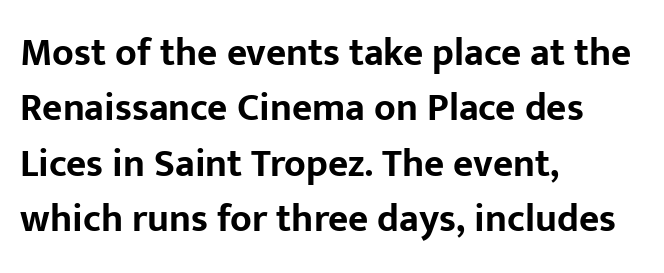
Q: Is the text bold? A: Yes.
Q: Is the text italic (slanted)? A: No, it is upright.
Q: Is the typeface a serif or a sans-serif typeface? A: Sans-serif.
Q: Is the text underlined? A: No.
Q: How is the paragraph aligned? A: Left-aligned.
Q: Is the spacing between letters normal or unusually wide? A: Normal.
Q: Is the spacing between lines tight, normal or loose? A: Normal.
Q: Width (condensed, normal, or wide)? A: Normal.
Q: Stroke contrast? A: Low.
Q: x-height? A: Medium.
Q: Monospaced? A: No.
